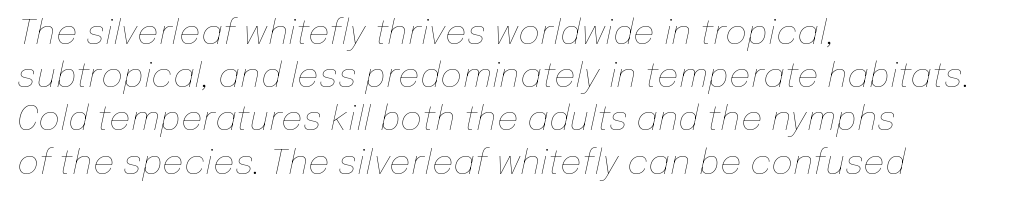
Q: Is the text bold? A: No.
Q: Is the text italic (slanted)? A: Yes, it leans right by about 12 degrees.
Q: Is the text underlined? A: No.
Q: How is the paragraph aligned? A: Left-aligned.
Q: Is the spacing between letters normal or unusually wide? A: Normal.
Q: Is the spacing between lines tight, normal or loose? A: Normal.
Q: Width (condensed, normal, or wide)? A: Normal.
Q: Stroke contrast? A: Low.
Q: x-height? A: Medium.
Q: Monospaced? A: No.
